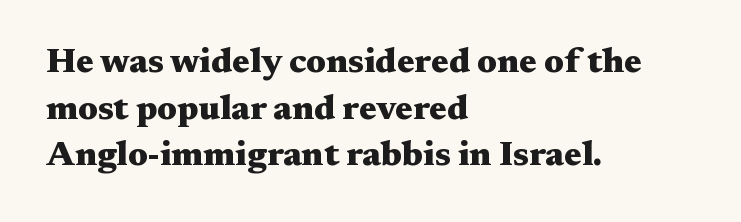
Q: Is the text bold? A: Yes.
Q: Is the text italic (slanted)? A: No, it is upright.
Q: Is the typeface a serif or a sans-serif typeface? A: Serif.
Q: Is the text underlined? A: No.
Q: How is the paragraph aligned? A: Left-aligned.
Q: Is the spacing between letters normal or unusually wide? A: Normal.
Q: Is the spacing between lines tight, normal or loose? A: Normal.
Q: Width (condensed, normal, or wide)? A: Wide.
Q: Stroke contrast? A: Medium.
Q: x-height? A: Medium.
Q: Monospaced? A: No.
